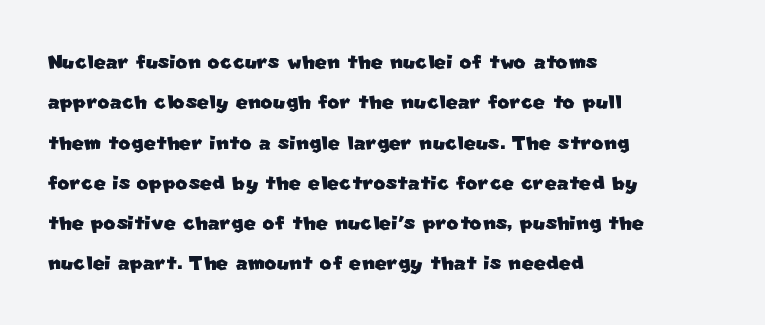
{"underline": "no", "align": "left", "line_spacing": "normal", "line_spacing_ratio": 1.55, "letter_spacing": "normal", "letter_spacing_em": 0.0, "glyph_px": 26}
